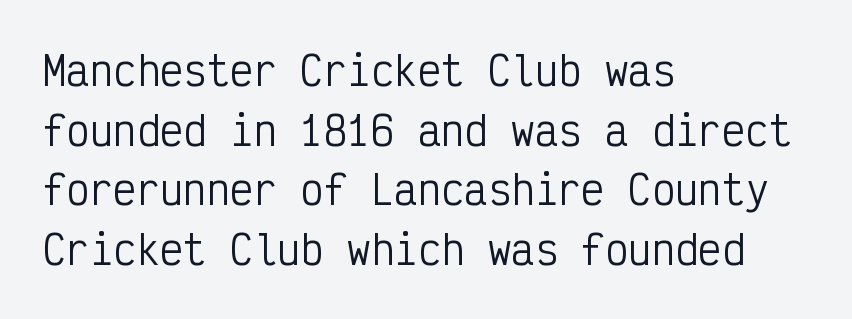
Q: Is the text bold? A: No.
Q: Is the text italic (slanted)? A: No, it is upright.
Q: Is the typeface a serif or a sans-serif typeface? A: Sans-serif.
Q: Is the text underlined? A: No.
Q: How is the paragraph aligned? A: Left-aligned.
Q: Is the spacing between letters normal or unusually wide? A: Normal.
Q: Is the spacing between lines tight, normal or loose? A: Normal.
Q: Width (condensed, normal, or wide)? A: Condensed.
Q: Stroke contrast? A: Low.
Q: x-height? A: Medium.
Q: Monospaced? A: Yes.
